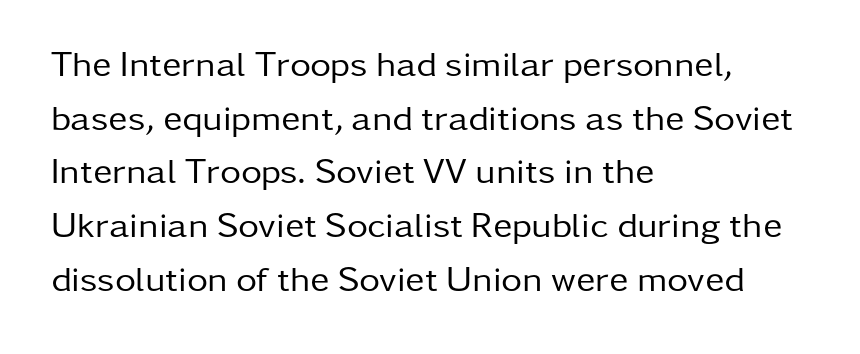
The space directly below the letters is spotless. Does the leading feel generous? No, just average. It's the straight-up-and-down kind of type. Is the type heavy? It reads as light-to-regular instead.
